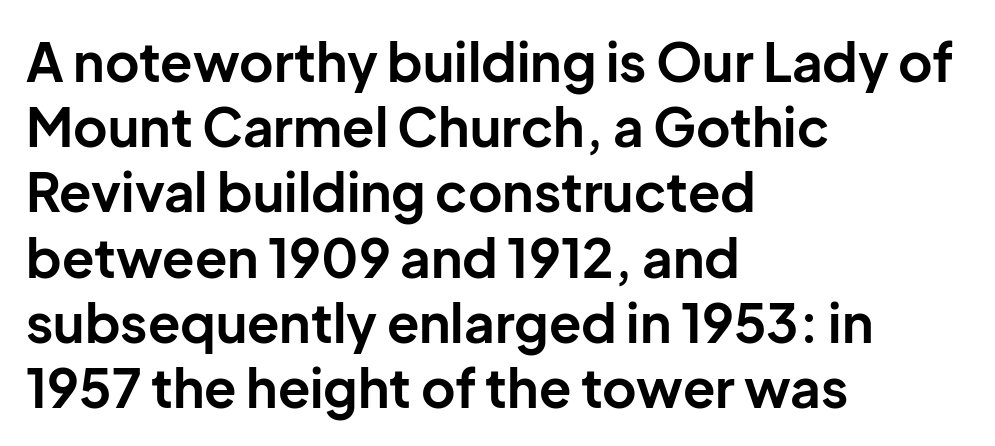
The image shows 53 px bold sans-serif type, upright; set left-aligned, line spacing 1.23x, normal letter spacing, not underlined; low stroke contrast and a medium x-height.
